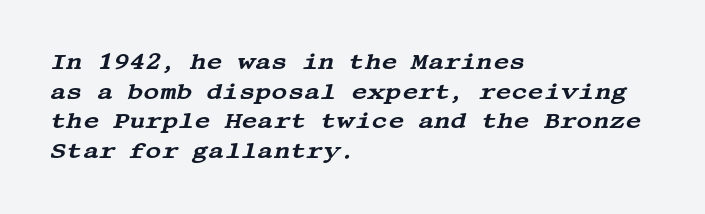
Q: Is the text italic (slanted)? A: Yes, it leans right by about 13 degrees.
Q: Is the text underlined? A: No.
Q: How is the paragraph aligned? A: Left-aligned.
Q: Is the spacing between letters normal or unusually wide? A: Normal.
Q: Is the spacing between lines tight, normal or loose? A: Normal.
